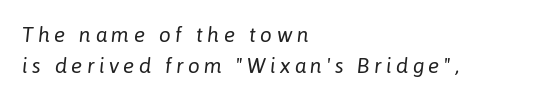
Q: Is the text bold? A: No.
Q: Is the text italic (slanted)? A: Yes, it leans right by about 6 degrees.
Q: Is the text underlined? A: No.
Q: How is the paragraph aligned? A: Left-aligned.
Q: Is the spacing between letters normal or unusually wide? A: Unusually wide.
Q: Is the spacing between lines tight, normal or loose? A: Normal.
